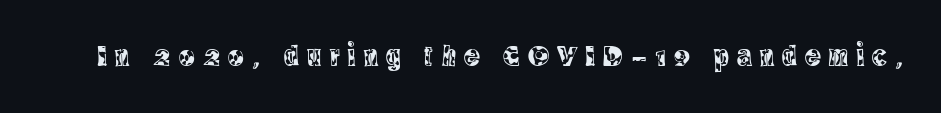
The baseline area is clear. Is this a fixed-width face? No — the glyphs have proportional, varying widths. The typeface chosen for these lines features serifs. The lettering stays uniformly vertical, giving the passage a roman look. In terms of letterspacing, this is a distinctly airy, spread setting.
